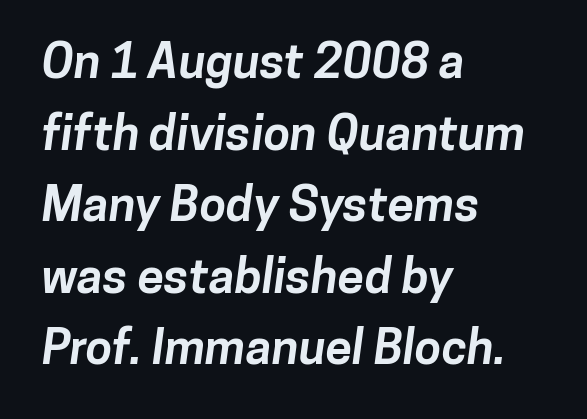
{"serif": "no", "bold": "yes", "weight": "bold", "width": "normal", "stroke_contrast": "low", "x_height": "medium", "monospaced": "no", "underline": "no", "align": "left", "line_spacing": "normal", "line_spacing_ratio": 1.49, "letter_spacing": "normal", "letter_spacing_em": 0.0, "glyph_px": 48}
